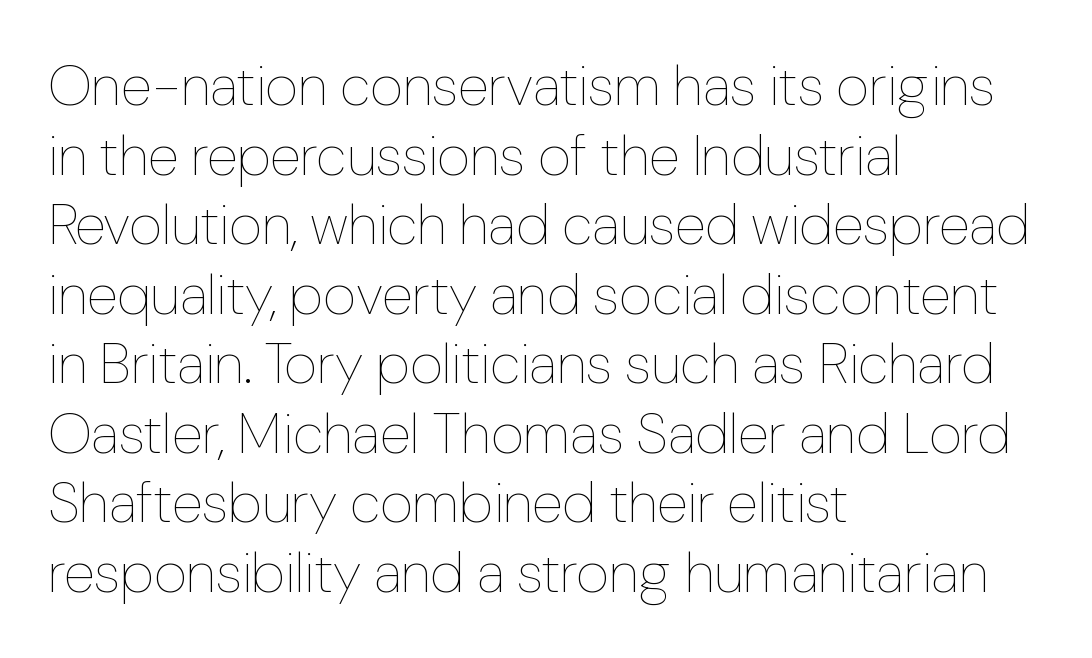
Is the letter spacing exaggerated? No — it looks like the ordinary default. No chunkiness to these letters — they're not bold. The space beneath each line is pristine and unruled. Is there any slant? The stems are plumb. Think of a printed novel: that variable character pitch is what you see here. A classic flush-left, rag-right setting is used for this passage.
